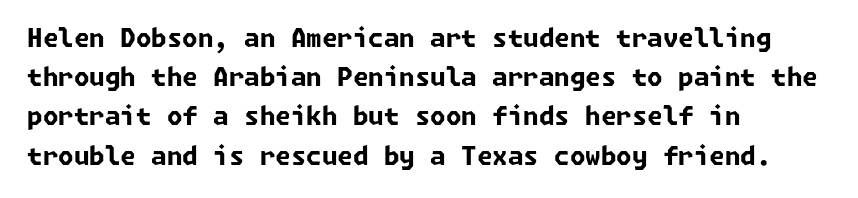
Q: Is the text bold? A: Yes.
Q: Is the text underlined? A: No.
Q: How is the paragraph aligned? A: Left-aligned.
Q: Is the spacing between letters normal or unusually wide? A: Normal.
Q: Is the spacing between lines tight, normal or loose? A: Normal.
